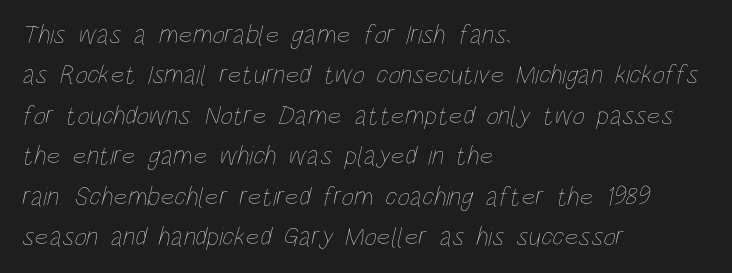
The weight tops out at a normal text grade. The setting favours the left margin, as ordinary paragraphs usually do. The passage shown is not underscored anywhere. Observe the ordinary spacing: letters are neighbours, not strangers.
